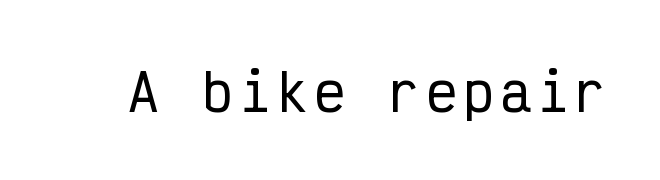
This rendering features lettering with no underline. A typesetter would mark this as roman, not italic. Observe the absence of serifs on each vertical stroke in this sample. Do the characters align in a grid? Yes, the font is monospaced.
